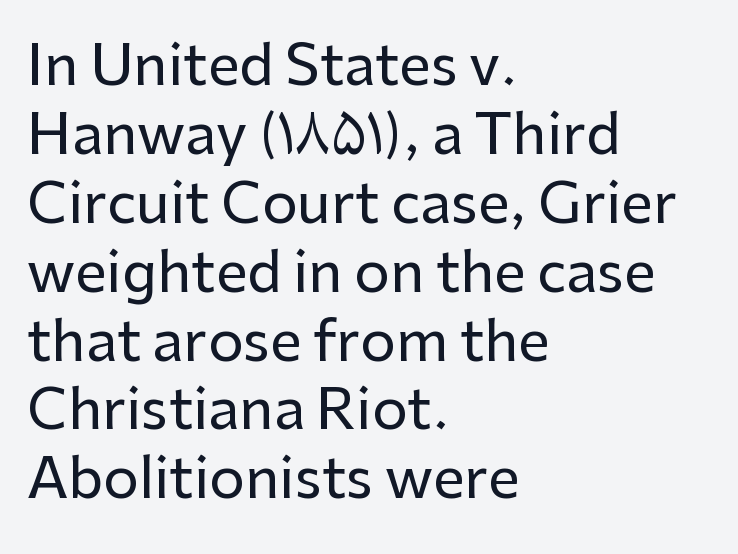
{"serif": "no", "italic": "no", "width": "normal", "stroke_contrast": "low", "x_height": "medium", "monospaced": "no", "underline": "no", "align": "left", "line_spacing_ratio": 1.23, "letter_spacing": "normal", "letter_spacing_em": 0.0, "glyph_px": 56}
